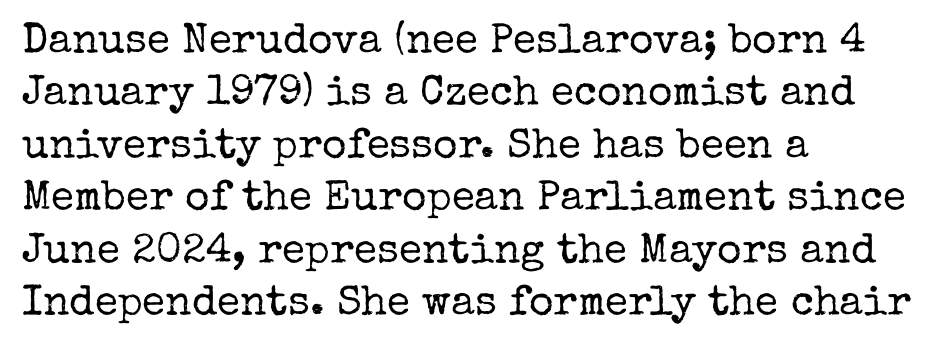
The strip under each line holds only bare page. The passage shown is typeset with a serif family. A classic flush-left, rag-right setting is used for this passage. The weight tops out at a normal text grade. The letters sit at their default tracking, neither squeezed nor spread. Do the letters lean? They stand straight.
